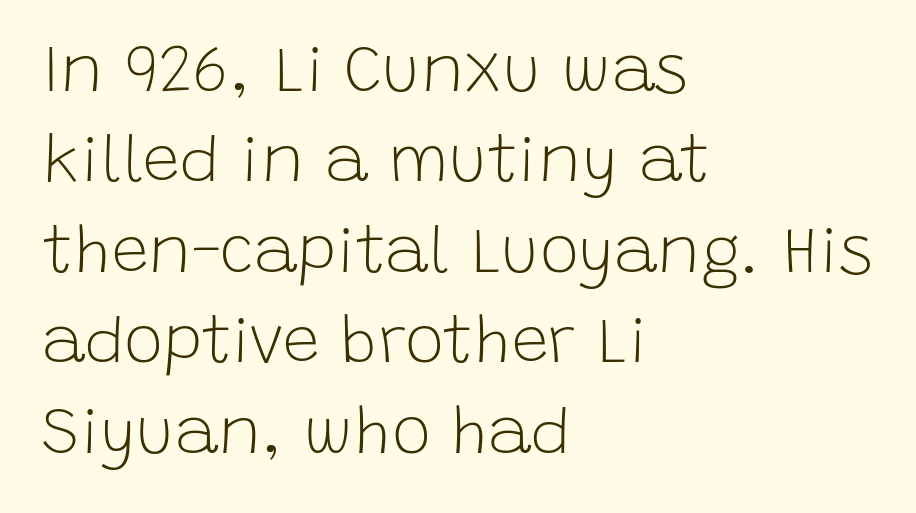
The vertical gap from one line to the next is medium. The paragraph shown leans on its left margin. Students, note that the glyphs here touch the page at normal intervals. Unlike italic type, these characters show no tilt at all. Unbolded letterforms with no extra heft.
